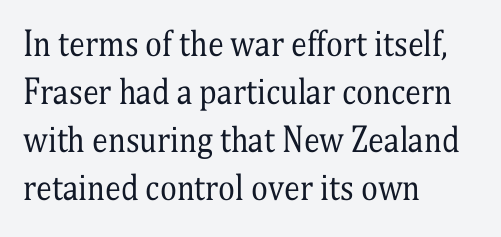
The image shows 32 px regular-weight, condensed serif type, upright; set left-aligned, normal line spacing (1.5x), normal letter spacing, not underlined; medium stroke contrast and a medium x-height.
